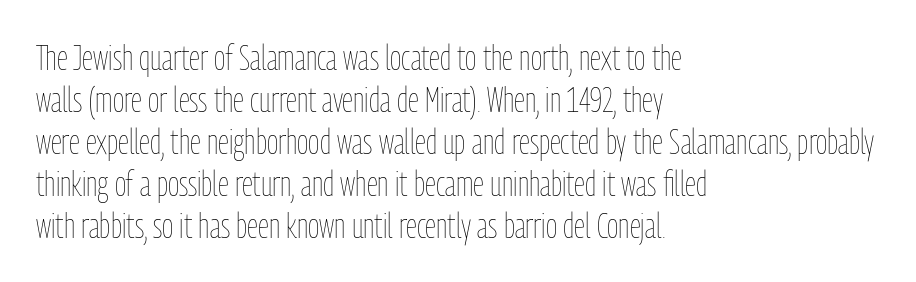
The image shows 35 px thin, condensed type, upright; set left-aligned, line spacing 1.2x, normal letter spacing, not underlined; low stroke contrast and a medium x-height.
